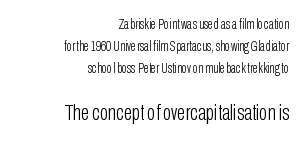
Q: Is the text bold? A: No.
Q: Is the text italic (slanted)? A: No, it is upright.
Q: Is the text underlined? A: No.
Q: How is the paragraph aligned? A: Right-aligned.
Q: Is the spacing between letters normal or unusually wide? A: Normal.
Q: Is the spacing between lines tight, normal or loose? A: Normal.
Q: Which block of text is set in a larger size, the first (top) or the second (bottom)? A: The second (bottom) one.
